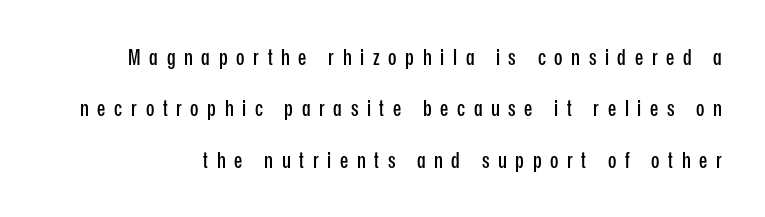
Q: Is the text italic (slanted)? A: No, it is upright.
Q: Is the text underlined? A: No.
Q: Is the spacing between letters normal or unusually wide? A: Unusually wide.
Q: Is the spacing between lines tight, normal or loose? A: Loose.
